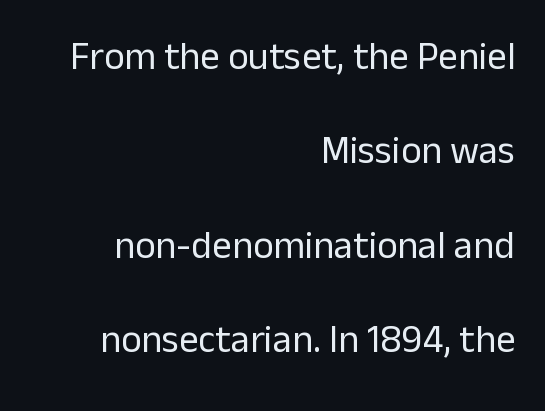
Heaviness? Minimal to ordinary, like unemphasized prose. In CSS terms this would be text-align: right. The specimen reads as upright at a glance. Between one letter and the next there's only the usual sliver of space.
